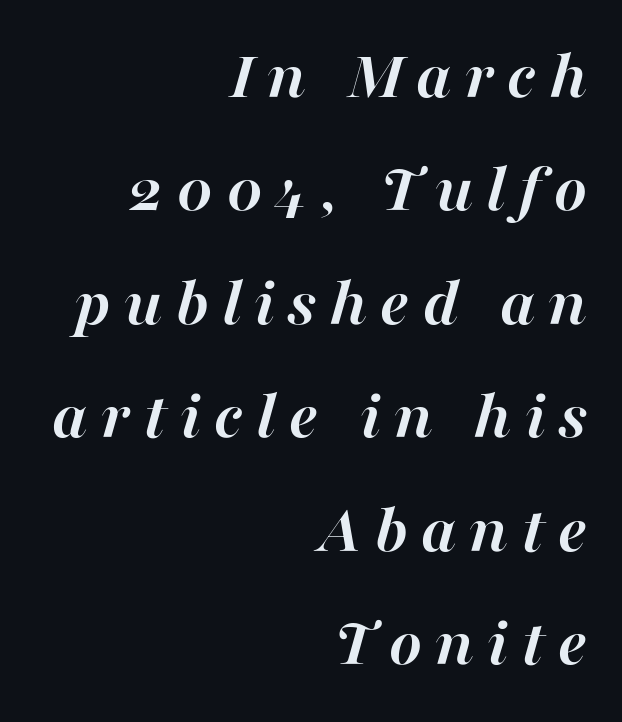
Q: Is the text bold? A: Yes.
Q: Is the text italic (slanted)? A: Yes, it leans right by about 16 degrees.
Q: Is the text underlined? A: No.
Q: How is the paragraph aligned? A: Right-aligned.
Q: Is the spacing between lines tight, normal or loose? A: Normal.
Q: Width (condensed, normal, or wide)? A: Normal.
Q: Stroke contrast? A: High.
Q: x-height? A: Medium.
Q: Monospaced? A: No.
